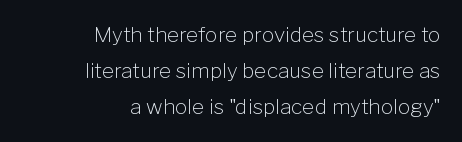
{"italic": "no", "bold": "no", "underline": "no", "align": "right", "line_spacing_ratio": 1.72, "letter_spacing": "normal", "letter_spacing_em": 0.0, "glyph_px": 21}
